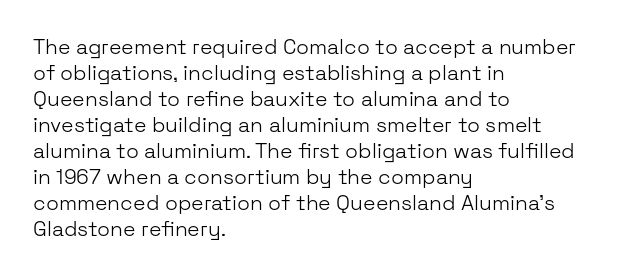
{"italic": "no", "bold": "no", "underline": "no", "align": "left", "line_spacing_ratio": 1.24, "letter_spacing": "normal", "letter_spacing_em": 0.0, "glyph_px": 21}
